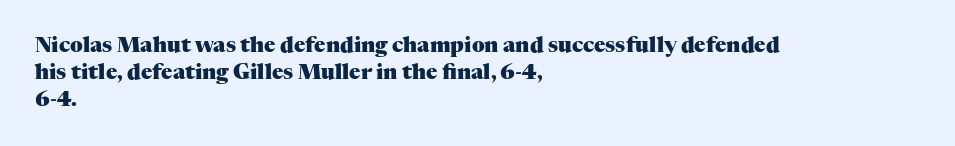
Q: Is the text bold? A: Yes.
Q: Is the text italic (slanted)? A: No, it is upright.
Q: Is the text underlined? A: No.
Q: How is the paragraph aligned? A: Left-aligned.
Q: Is the spacing between letters normal or unusually wide? A: Normal.
Q: Is the spacing between lines tight, normal or loose? A: Normal.
